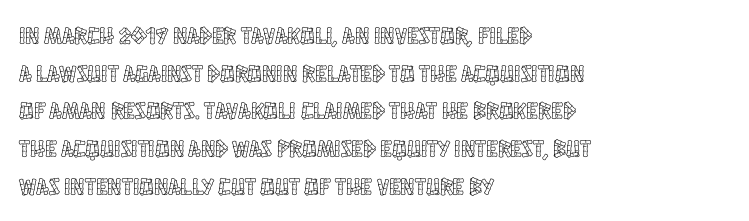
Students, observe: this is what conventionally led text looks like. When letters stand straight like this, we call the style roman or upright. Horizontally, the lines are justified to the leading edge only. The type is set solid horizontally, with unmodified tracking. The baseline area is clear.
